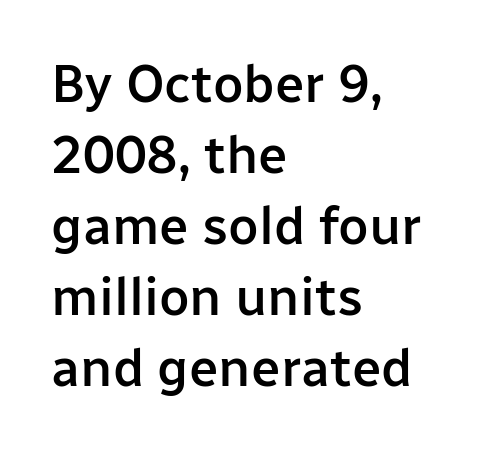
The image shows 53 px semibold sans-serif type, upright; set left-aligned, normal line spacing (1.34x), normal letter spacing, not underlined; low stroke contrast and a medium x-height.
